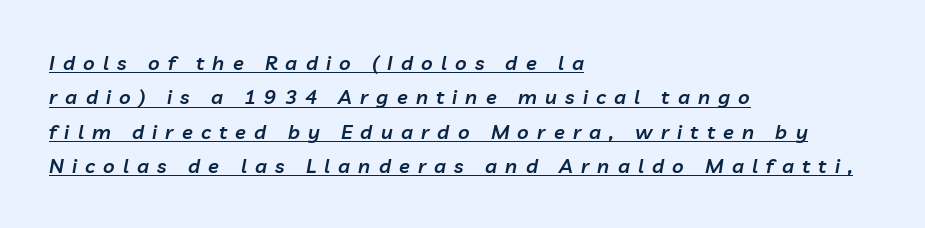
The image shows 20 px text type, italic (leaning right); set left-aligned, line spacing 1.72x, unusually wide letter spacing (+0.41 em), underlined.
